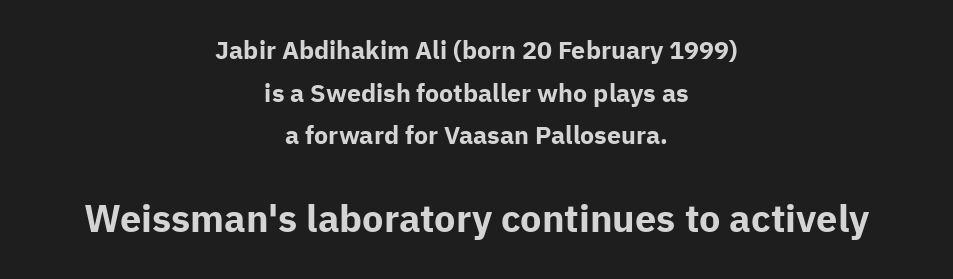
{"serif": "no", "italic": "no", "bold": "yes", "weight": "bold", "width": "normal", "stroke_contrast": "low", "x_height": "medium", "monospaced": "no", "underline": "no", "align": "center", "line_spacing_ratio": 1.71, "letter_spacing": "normal", "letter_spacing_em": 0.0, "larger_block": "second", "size_ratio": 1.52, "glyph_px": 38}
